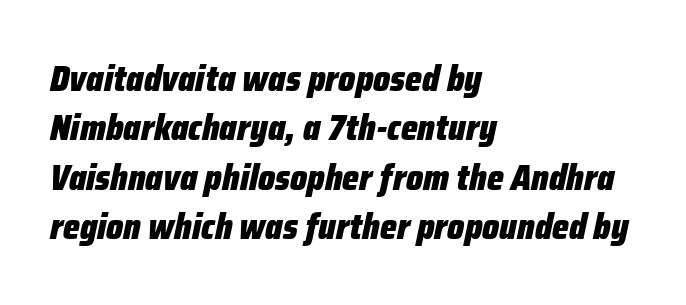
The image shows 36 px heavy, condensed type, italic (leaning right); set left-aligned, normal line spacing (1.37x), normal letter spacing, not underlined; low stroke contrast and a medium x-height.
